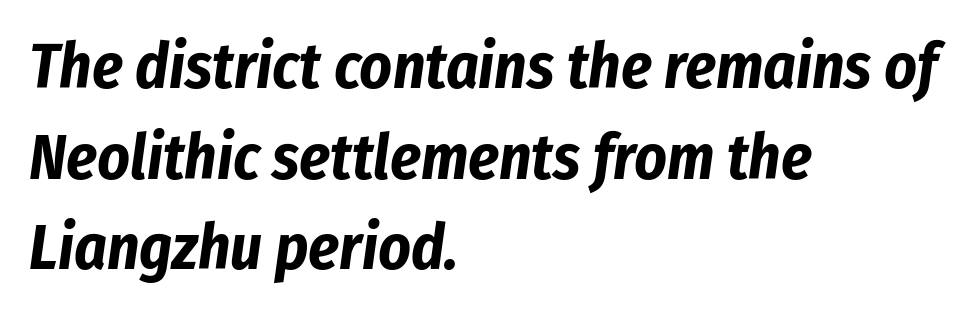
The image shows 63 px bold, condensed type, italic (leaning right); set left-aligned, normal line spacing (1.44x), normal letter spacing, not underlined; low stroke contrast and a medium x-height.
